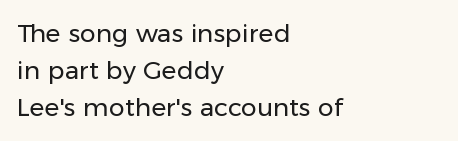
The image shows 25 px text type, upright; set left-aligned, normal line spacing (1.49x), normal letter spacing, not underlined.
